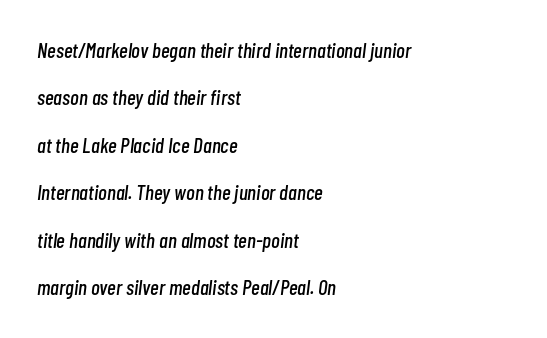
The image shows 21 px text type, italic (leaning right); set left-aligned, loose line spacing (2.26x), normal letter spacing, not underlined.
